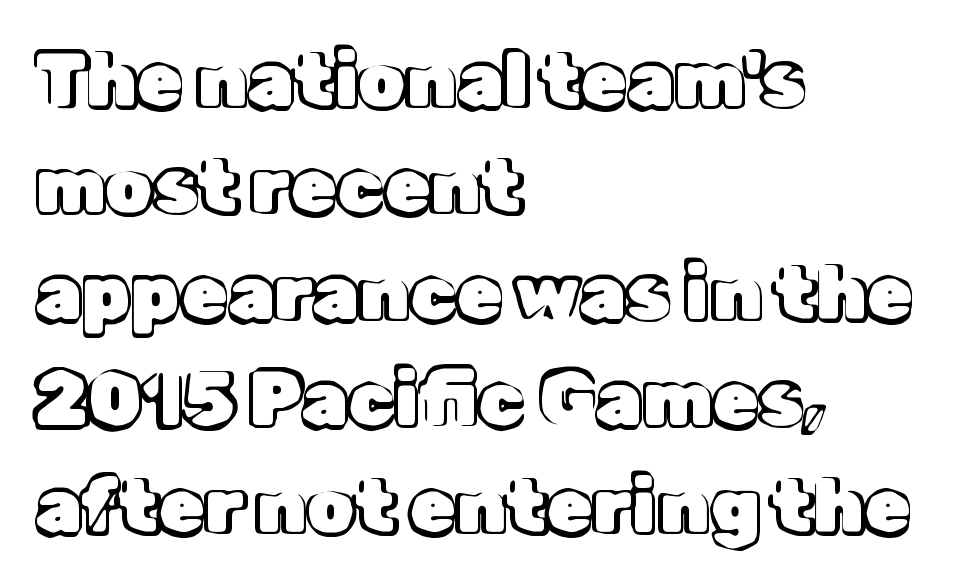
The image shows 75 px text type, upright; set left-aligned, normal line spacing (1.42x), normal letter spacing, not underlined; a medium x-height.
